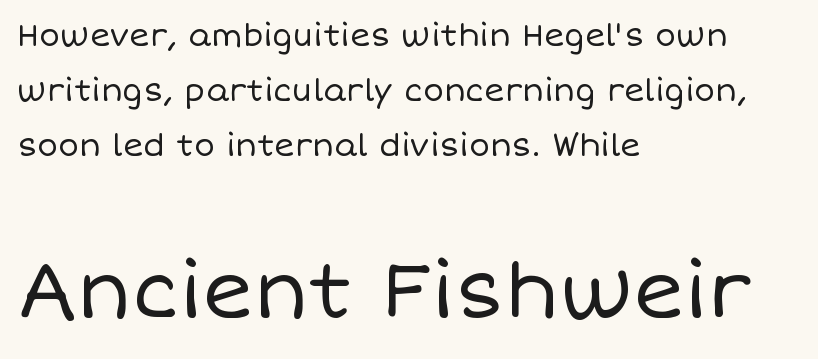
The image shows 78 px regular-weight type, upright; set left-aligned, line spacing 1.77x, normal letter spacing, not underlined; the second (bottom) block is 2.52x larger; low stroke contrast and a large x-height.
